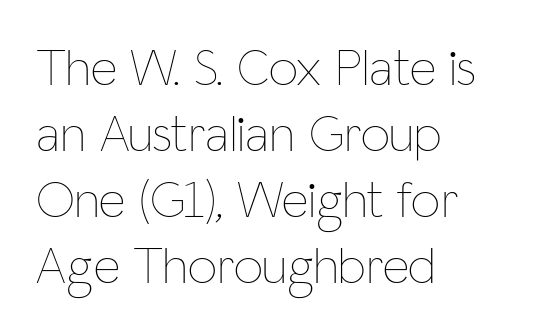
Q: Is the text bold? A: No.
Q: Is the text italic (slanted)? A: No, it is upright.
Q: Is the text underlined? A: No.
Q: How is the paragraph aligned? A: Left-aligned.
Q: Is the spacing between letters normal or unusually wide? A: Normal.
Q: Is the spacing between lines tight, normal or loose? A: Normal.
Q: Width (condensed, normal, or wide)? A: Condensed.
Q: Stroke contrast? A: Low.
Q: x-height? A: Medium.
Q: Monospaced? A: No.
